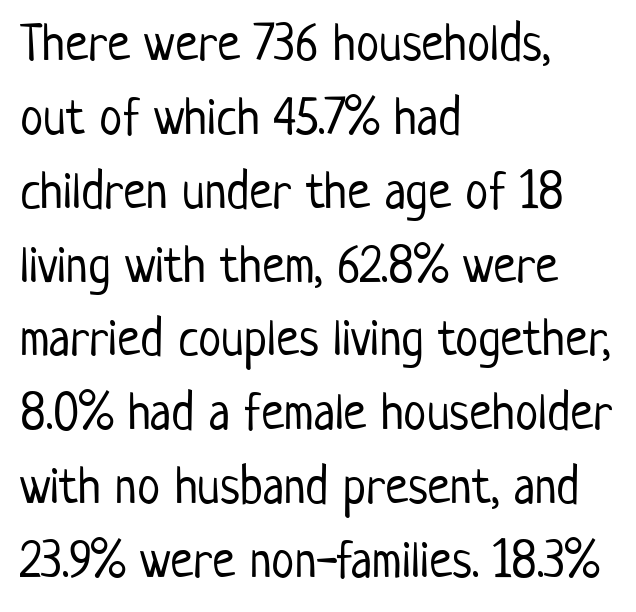
The image shows 52 px light, condensed sans-serif type, upright; set left-aligned, normal line spacing (1.42x), normal letter spacing, not underlined; low stroke contrast and a medium x-height.
